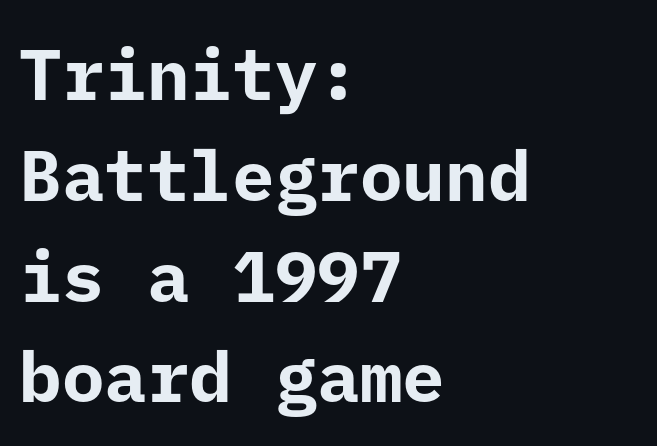
Q: Is the text bold? A: Yes.
Q: Is the text italic (slanted)? A: No, it is upright.
Q: Is the typeface a serif or a sans-serif typeface? A: Sans-serif.
Q: Is the text underlined? A: No.
Q: How is the paragraph aligned? A: Left-aligned.
Q: Is the spacing between letters normal or unusually wide? A: Normal.
Q: Is the spacing between lines tight, normal or loose? A: Normal.
Q: Width (condensed, normal, or wide)? A: Normal.
Q: Stroke contrast? A: Low.
Q: x-height? A: Medium.
